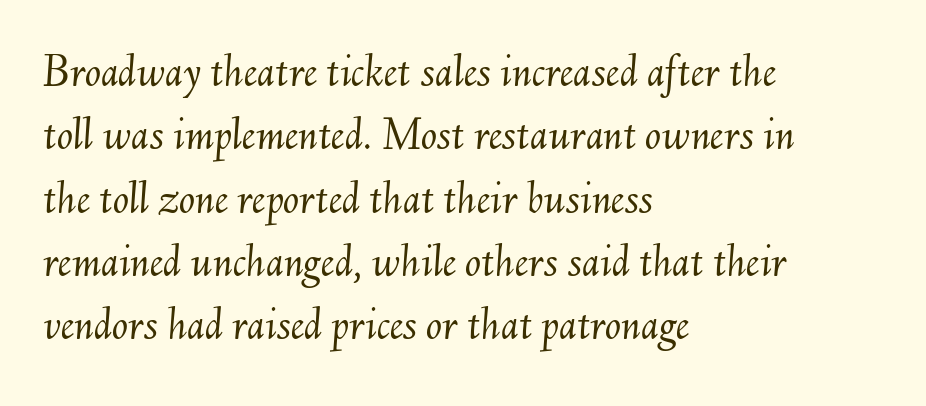
Words appear dense and cohesive because spacing is normal. The gap between lines stays unmarked. The rendering uses a moderate line-height, typical for paragraphs. Short and long lines alike share a common starting point at left. Heft: none added — not bold. The letters advance in unequal steps, a hallmark of proportional type.
